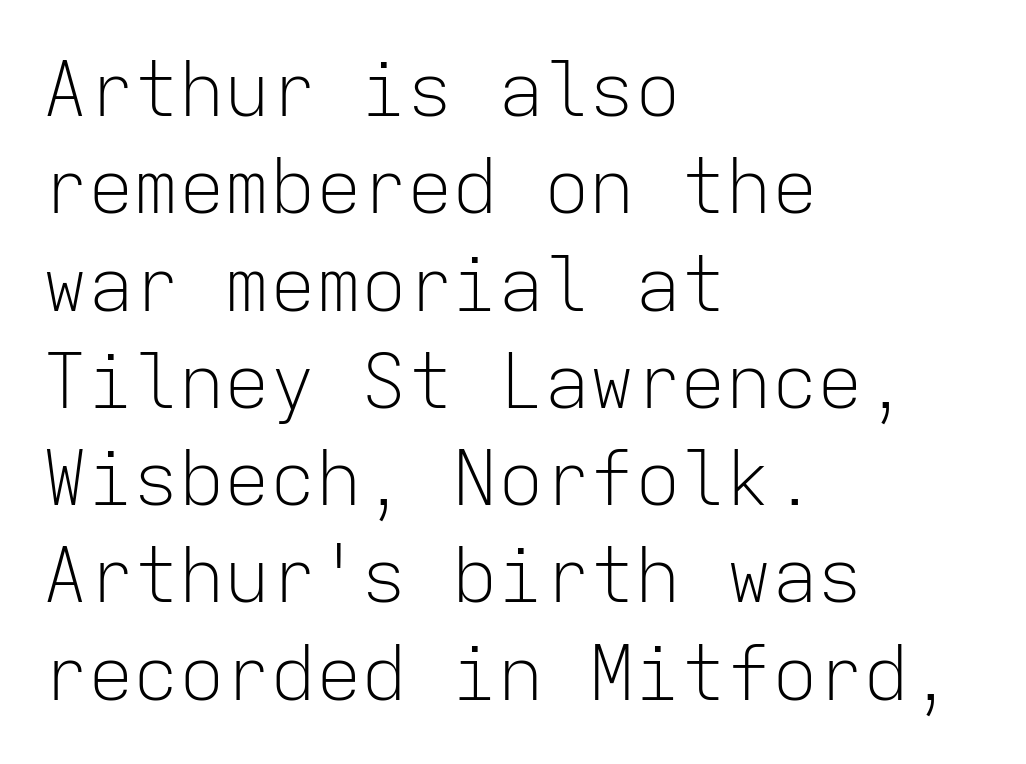
The image shows 76 px light sans-serif type, upright, monospaced; set left-aligned, normal line spacing (1.28x), normal letter spacing, not underlined; low stroke contrast and a medium x-height.
